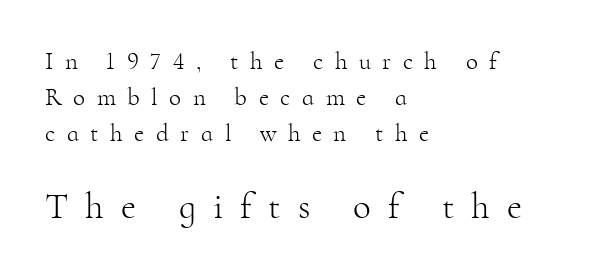
The image shows 37 px light serif type, upright; set left-aligned, normal line spacing (1.44x), unusually wide letter spacing (+0.46 em), not underlined; the second (bottom) block is 1.48x larger; high stroke contrast and a small x-height.
